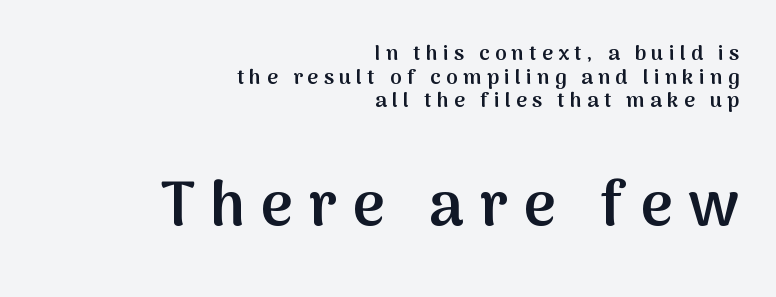
Q: Is the text bold? A: Semi-bold.
Q: Is the text italic (slanted)? A: No, it is upright.
Q: Is the typeface a serif or a sans-serif typeface? A: Sans-serif.
Q: Is the text underlined? A: No.
Q: How is the paragraph aligned? A: Right-aligned.
Q: Is the spacing between letters normal or unusually wide? A: Unusually wide.
Q: Is the spacing between lines tight, normal or loose? A: Tight.
Q: Which block of text is set in a larger size, the first (top) or the second (bottom)? A: The second (bottom) one.
Q: Width (condensed, normal, or wide)? A: Normal.
Q: Stroke contrast? A: Medium.
Q: x-height? A: Medium.
Q: Monospaced? A: No.
